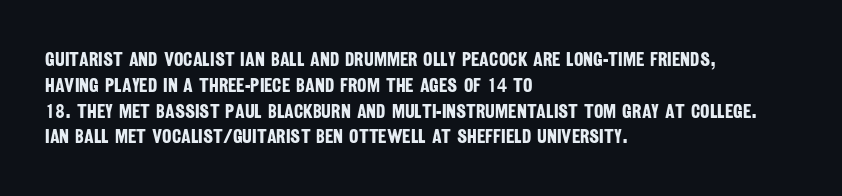
Summary of vertical rhythm: regular, with standard interline spacing. The passage is arranged the way most books set body copy — flush left. The characters look thick and weighty, a clear bold. Underlining? Definitely not there. No extra tracking has been applied to these lines.
